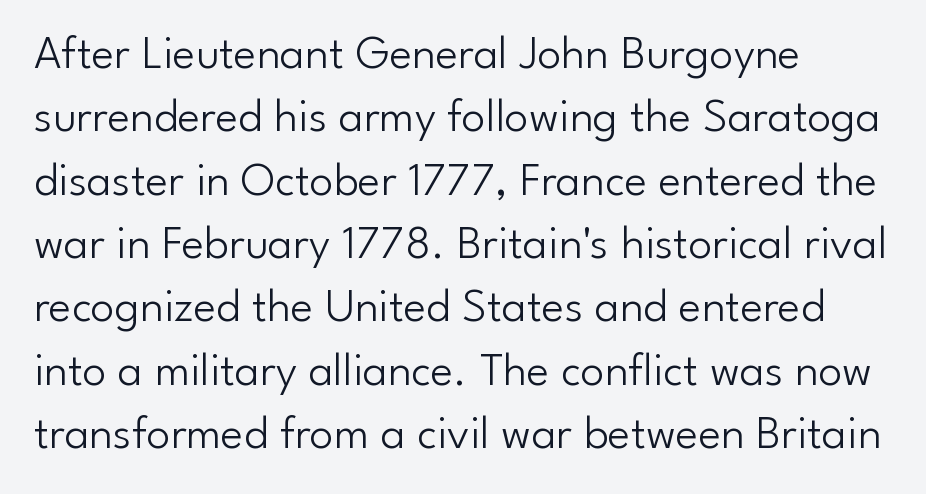
{"serif": "no", "italic": "no", "bold": "no", "weight": "light", "width": "normal", "stroke_contrast": "low", "x_height": "small", "monospaced": "no", "underline": "no", "align": "left", "line_spacing": "normal", "line_spacing_ratio": 1.32, "letter_spacing": "normal", "letter_spacing_em": 0.0, "glyph_px": 48}
